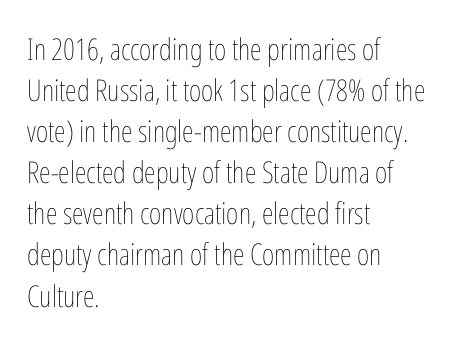
The image shows 30 px thin, condensed type, upright; set left-aligned, normal line spacing (1.37x), normal letter spacing, not underlined; low stroke contrast and a medium x-height.
